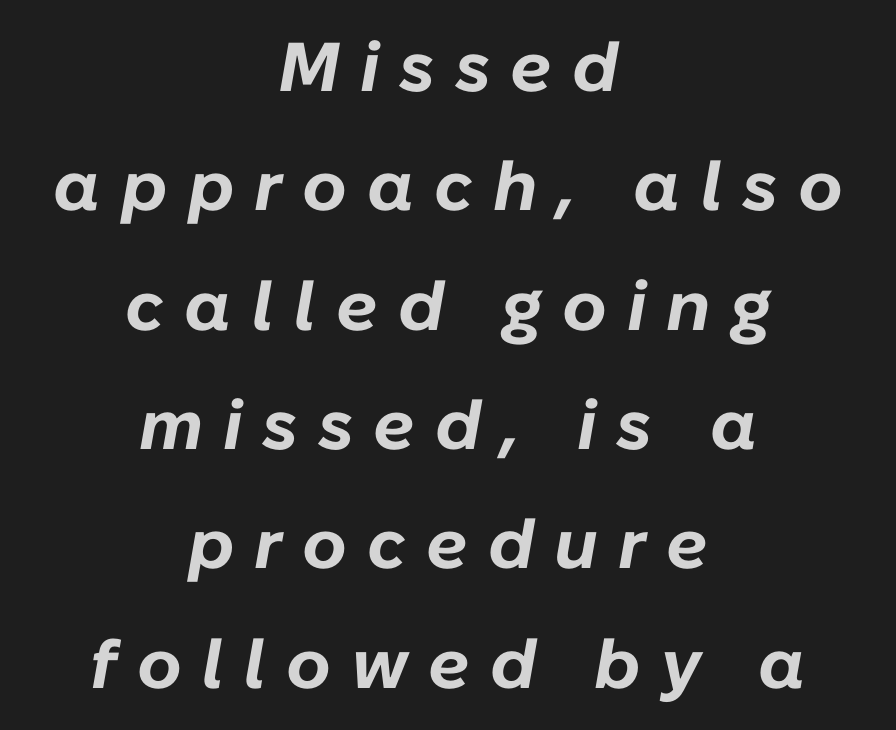
Q: Is the text bold? A: Yes.
Q: Is the text italic (slanted)? A: Yes, it leans right by about 10 degrees.
Q: Is the text underlined? A: No.
Q: How is the paragraph aligned? A: Centered.
Q: Is the spacing between letters normal or unusually wide? A: Unusually wide.
Q: Width (condensed, normal, or wide)? A: Normal.
Q: Stroke contrast? A: Low.
Q: x-height? A: Medium.
Q: Monospaced? A: No.
